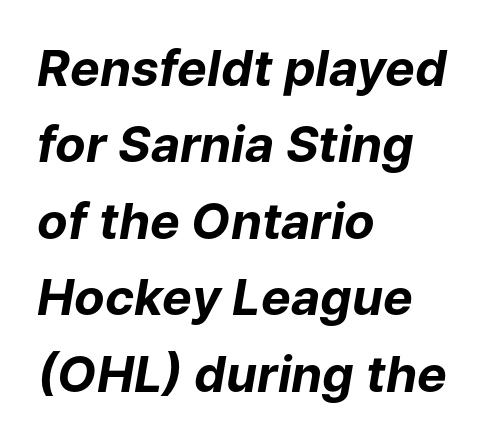
Q: Is the text bold? A: Yes.
Q: Is the text italic (slanted)? A: Yes, it leans right by about 9 degrees.
Q: Is the text underlined? A: No.
Q: How is the paragraph aligned? A: Left-aligned.
Q: Is the spacing between letters normal or unusually wide? A: Normal.
Q: Is the spacing between lines tight, normal or loose? A: Normal.
Q: Width (condensed, normal, or wide)? A: Normal.
Q: Stroke contrast? A: Low.
Q: x-height? A: Medium.
Q: Monospaced? A: No.
